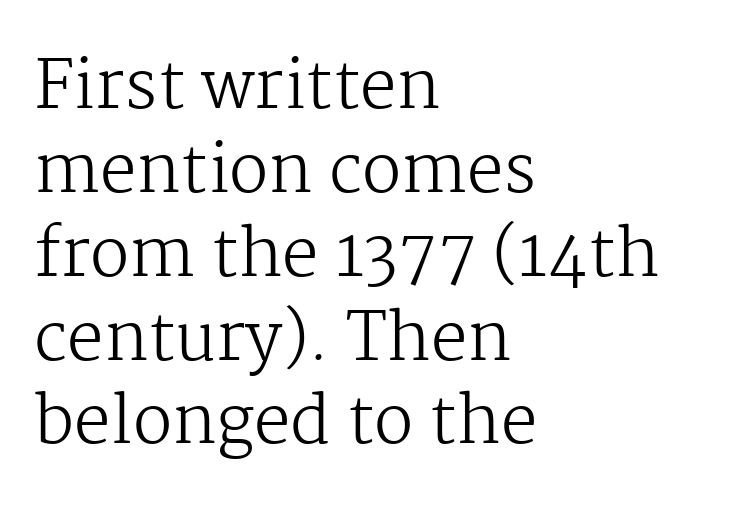
The words here are not underlined. Honestly, the row spacing looks completely unremarkable. The tracking reads as untouched default to a designer's eye. No extra ink here — the face is not bold. A typesetter would mark this as roman, not italic. Note the varied advance widths — an 'i' is clearly narrower than an 'm'.
